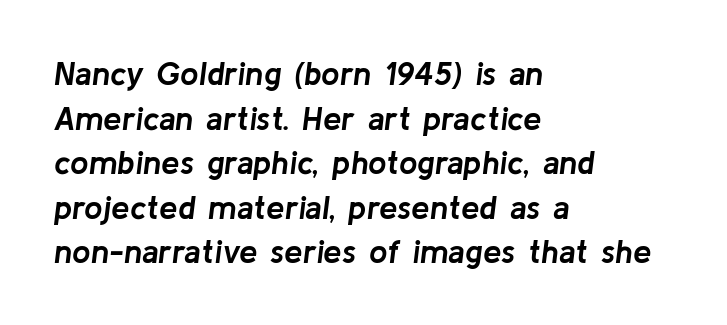
Q: Is the text bold? A: Yes.
Q: Is the text italic (slanted)? A: Yes, it leans right by about 8 degrees.
Q: Is the text underlined? A: No.
Q: How is the paragraph aligned? A: Left-aligned.
Q: Is the spacing between letters normal or unusually wide? A: Normal.
Q: Is the spacing between lines tight, normal or loose? A: Normal.
Q: Width (condensed, normal, or wide)? A: Normal.
Q: Stroke contrast? A: Low.
Q: x-height? A: Medium.
Q: Monospaced? A: No.
